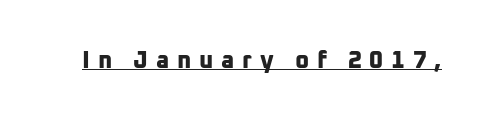
{"bold": "yes", "underline": "yes", "letter_spacing": "wide", "letter_spacing_em": 0.32, "glyph_px": 24}
